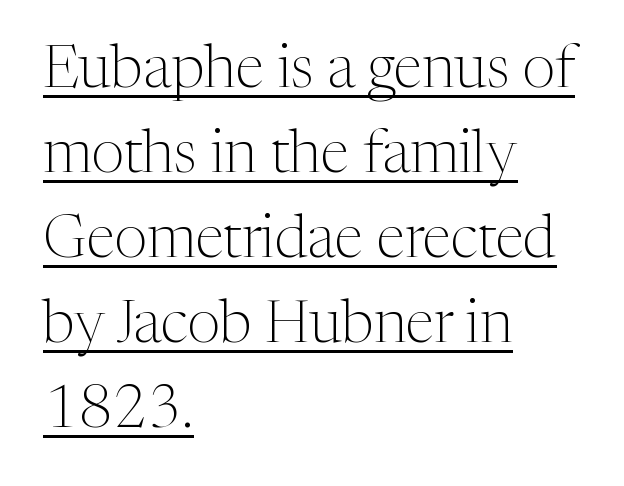
{"serif": "yes", "italic": "no", "bold": "no", "weight": "light", "width": "normal", "stroke_contrast": "medium", "x_height": "medium", "monospaced": "no", "underline": "yes", "align": "left", "line_spacing": "normal", "line_spacing_ratio": 1.44, "letter_spacing": "normal", "letter_spacing_em": 0.0, "glyph_px": 59}
